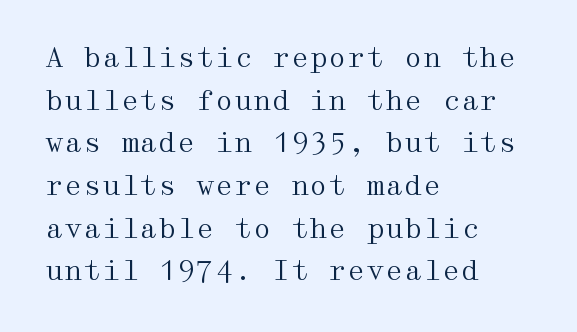
The image shows 27 px text type, upright; set left-aligned, normal line spacing (1.58x), normal letter spacing, not underlined.
